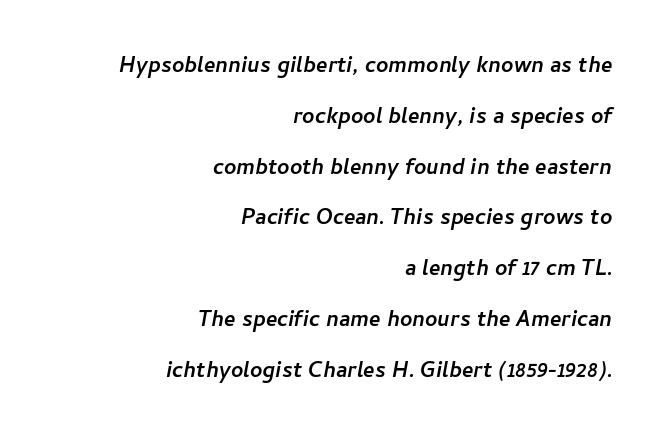
Q: Is the text underlined? A: No.
Q: How is the paragraph aligned? A: Right-aligned.
Q: Is the spacing between letters normal or unusually wide? A: Normal.
